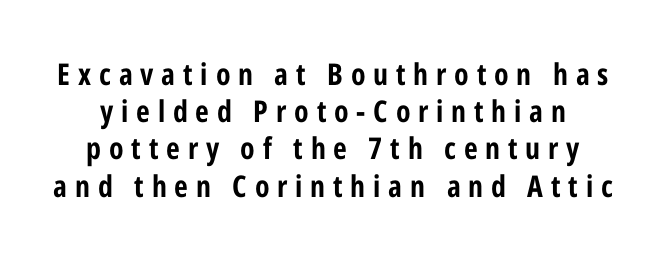
Every letter is thick-stroked: bold, no question. Every stem runs plumb, perpendicular to the baseline. You could only call the tracking loose — the letters float apart. Lines of text with bare space underneath.
